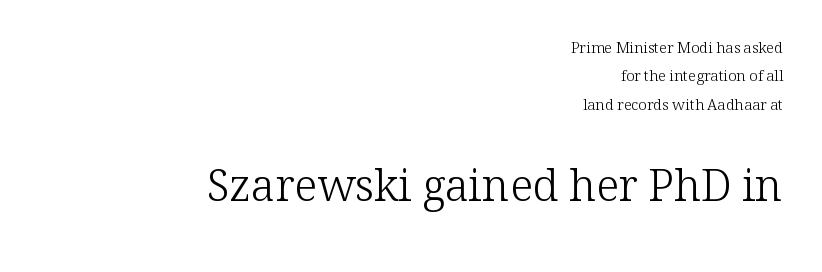
The image shows 44 px light serif type, upright; set right-aligned, loose line spacing (1.9x), normal letter spacing, not underlined; the second (bottom) block is 2.93x larger; low stroke contrast and a medium x-height.
